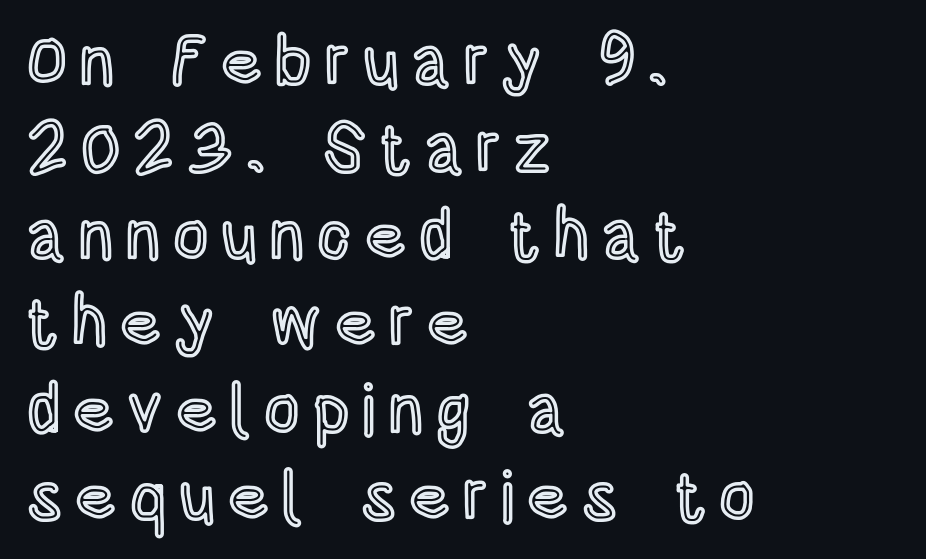
This rendering features lettering with no underline. Upright lettering throughout. The face used here is proportionally spaced, like ordinary book or web type. Short and long lines alike share a common starting point at left. Vertically, the passage feels balanced, rows spaced as you'd expect.
